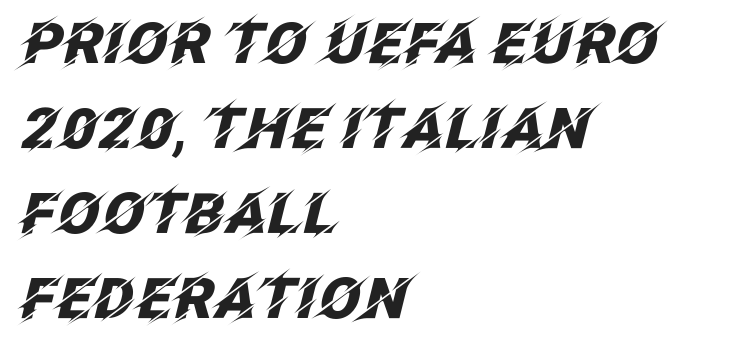
Q: Is the text bold? A: Yes.
Q: Is the text italic (slanted)? A: Yes, it leans right by about 12 degrees.
Q: Is the text underlined? A: No.
Q: How is the paragraph aligned? A: Left-aligned.
Q: Is the spacing between letters normal or unusually wide? A: Normal.
Q: Is the spacing between lines tight, normal or loose? A: Normal.
Q: Width (condensed, normal, or wide)? A: Normal.
Q: Stroke contrast? A: Low.
Q: x-height? A: Large.
Q: Monospaced? A: No.
